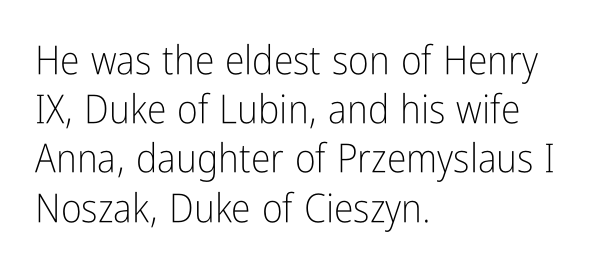
A clean baseline with only descenders dipping below it. The type sits square on the baseline with zero lean. Unbolded letterforms with no extra heft. These lines are set flush left with a ragged right edge. No feet cap the strokes, marking this as sans-serif type. Tracking value appears to be zero — textbook default spacing.
